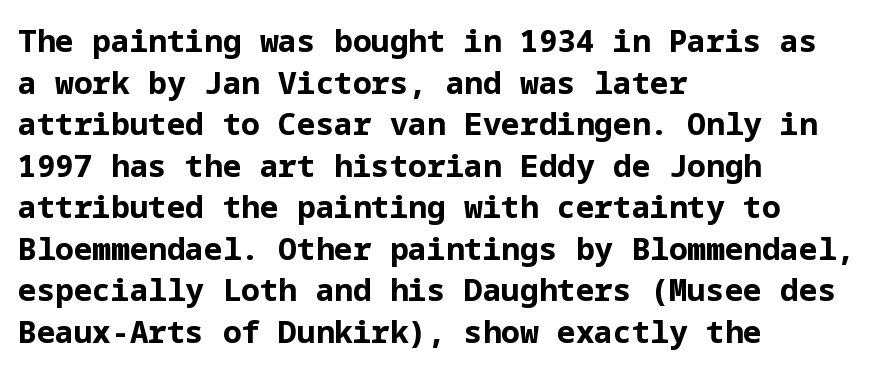
Q: Is the text bold? A: Yes.
Q: Is the text italic (slanted)? A: No, it is upright.
Q: Is the typeface a serif or a sans-serif typeface? A: Sans-serif.
Q: Is the text underlined? A: No.
Q: How is the paragraph aligned? A: Left-aligned.
Q: Is the spacing between letters normal or unusually wide? A: Normal.
Q: Is the spacing between lines tight, normal or loose? A: Normal.
Q: Width (condensed, normal, or wide)? A: Normal.
Q: Stroke contrast? A: Low.
Q: x-height? A: Medium.
